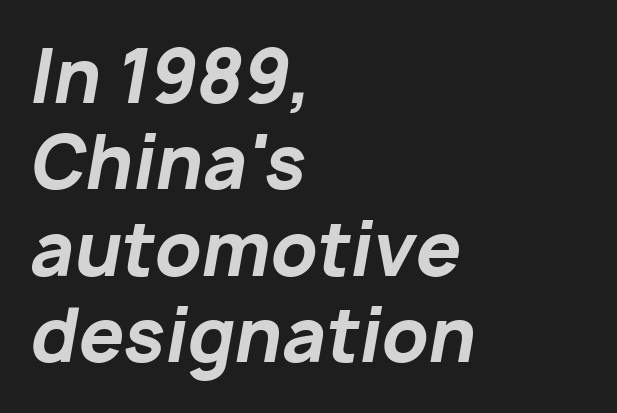
Q: Is the text bold? A: Yes.
Q: Is the text italic (slanted)? A: Yes, it leans right by about 10 degrees.
Q: Is the text underlined? A: No.
Q: How is the paragraph aligned? A: Left-aligned.
Q: Is the spacing between letters normal or unusually wide? A: Normal.
Q: Width (condensed, normal, or wide)? A: Normal.
Q: Stroke contrast? A: Low.
Q: x-height? A: Medium.
Q: Monospaced? A: No.
